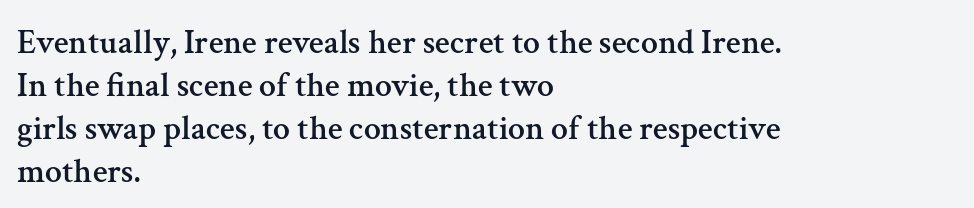
Q: Is the text italic (slanted)? A: No, it is upright.
Q: Is the typeface a serif or a sans-serif typeface? A: Serif.
Q: Is the text underlined? A: No.
Q: How is the paragraph aligned? A: Left-aligned.
Q: Is the spacing between letters normal or unusually wide? A: Normal.
Q: Is the spacing between lines tight, normal or loose? A: Normal.
Q: Width (condensed, normal, or wide)? A: Normal.
Q: Stroke contrast? A: Medium.
Q: x-height? A: Medium.
Q: Monospaced? A: No.
